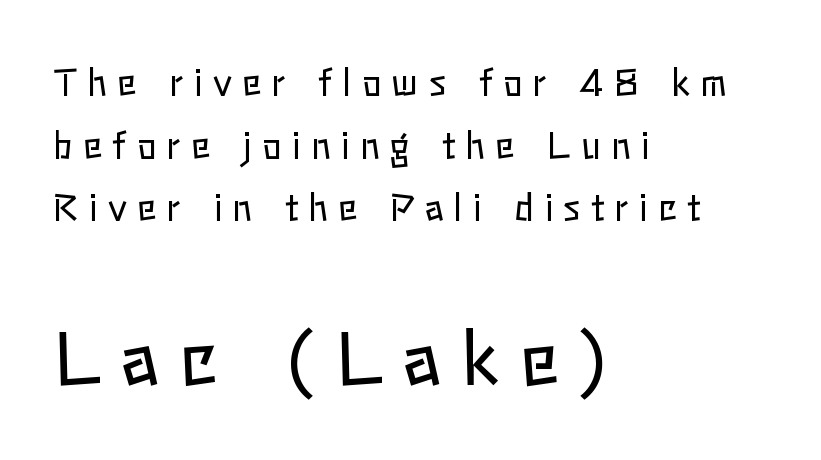
{"italic": "no", "bold": "no", "weight": "regular", "width": "normal", "stroke_contrast": "low", "x_height": "medium", "monospaced": "no", "underline": "no", "align": "left", "line_spacing_ratio": 1.74, "letter_spacing": "wide", "letter_spacing_em": 0.28, "larger_block": "second", "size_ratio": 2.03, "glyph_px": 73}
